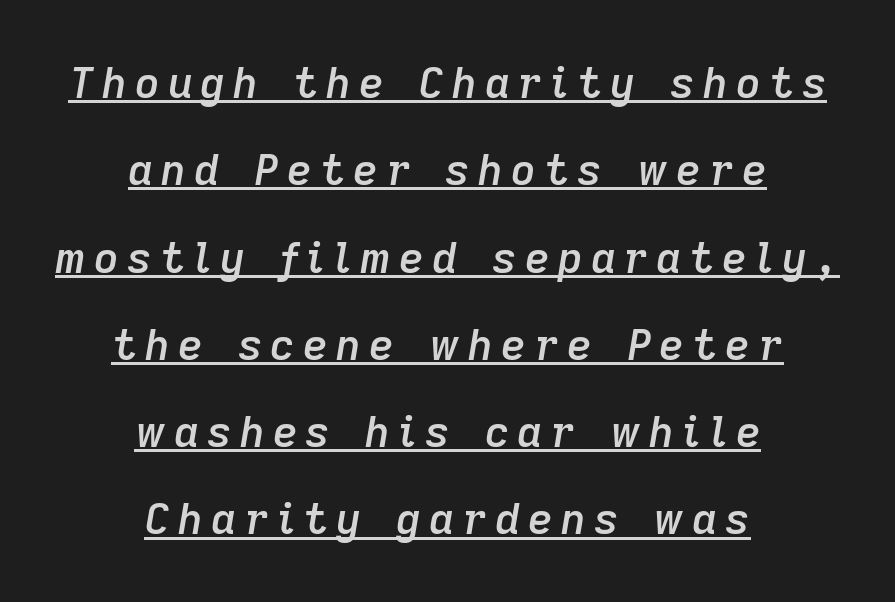
Students, observe the line beneath the letters — that is underlining. A great deal of white space separates one row of letters from the next. It's the slanting kind of type. This is moderately heavy type, rendered in semibold. Compared with a flush-left layout, this one balances lines on the center instead.
